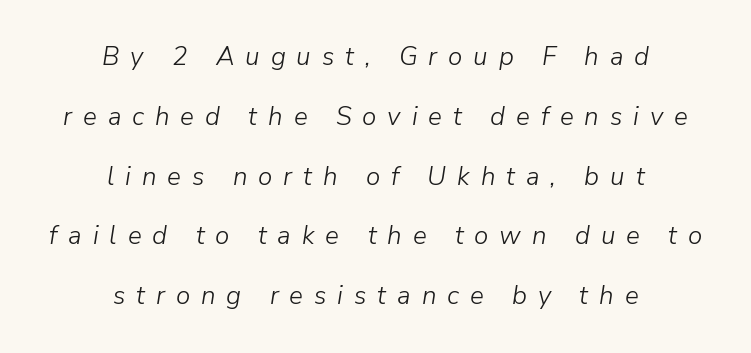
Students, note that the glyphs here are deliberately spaced far apart. Check the space under the baseline: it is left empty. The text carries the slant typical of an italic or oblique font. Caption: multi-line text, centered on the measure. Summary of vertical rhythm: relaxed, with wide interline spacing.
